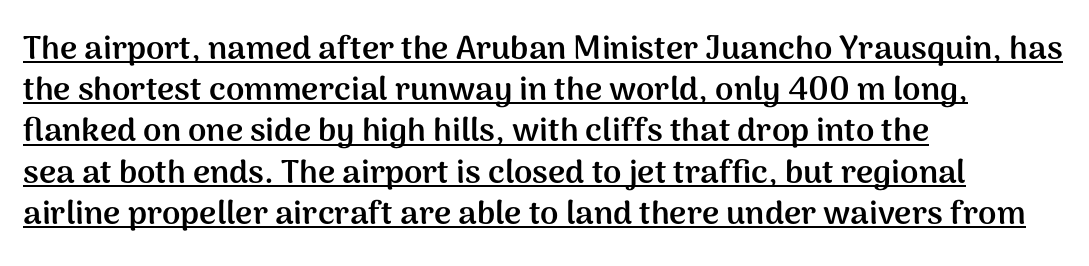
Does the weight exceed regular? Yes, all the way to bold. A typesetter would call this proportional, since set widths differ per character. Does the leading feel generous? No, just average. Serifs: no, the terminals of the letterforms are clean.
